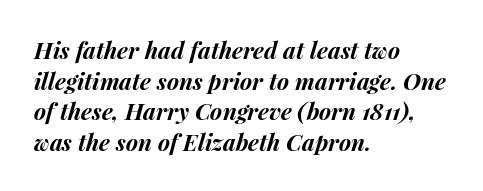
Q: Is the text bold? A: Yes.
Q: Is the text italic (slanted)? A: Yes, it leans right by about 15 degrees.
Q: Is the text underlined? A: No.
Q: How is the paragraph aligned? A: Left-aligned.
Q: Is the spacing between letters normal or unusually wide? A: Normal.
Q: Is the spacing between lines tight, normal or loose? A: Normal.
